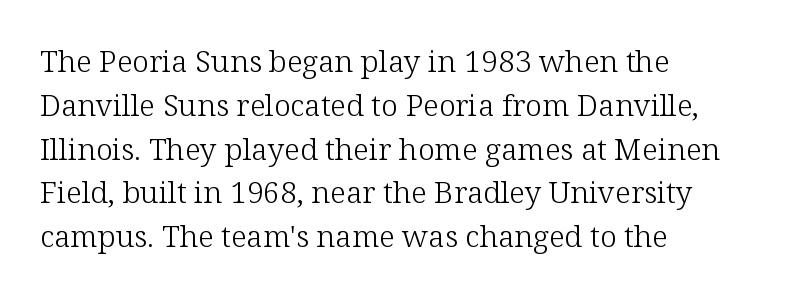
{"serif": "yes", "italic": "no", "bold": "no", "weight": "light", "width": "normal", "stroke_contrast": "low", "x_height": "medium", "monospaced": "no", "underline": "no", "align": "left", "line_spacing": "normal", "line_spacing_ratio": 1.46, "letter_spacing": "normal", "letter_spacing_em": 0.0, "glyph_px": 30}
